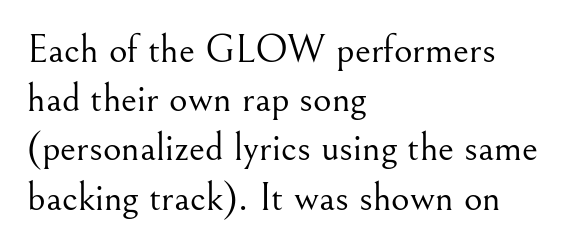
{"serif": "yes", "italic": "no", "bold": "no", "weight": "light", "width": "normal", "stroke_contrast": "medium", "x_height": "small", "monospaced": "no", "underline": "no", "align": "left", "line_spacing_ratio": 1.23, "letter_spacing": "normal", "letter_spacing_em": 0.0, "glyph_px": 40}
